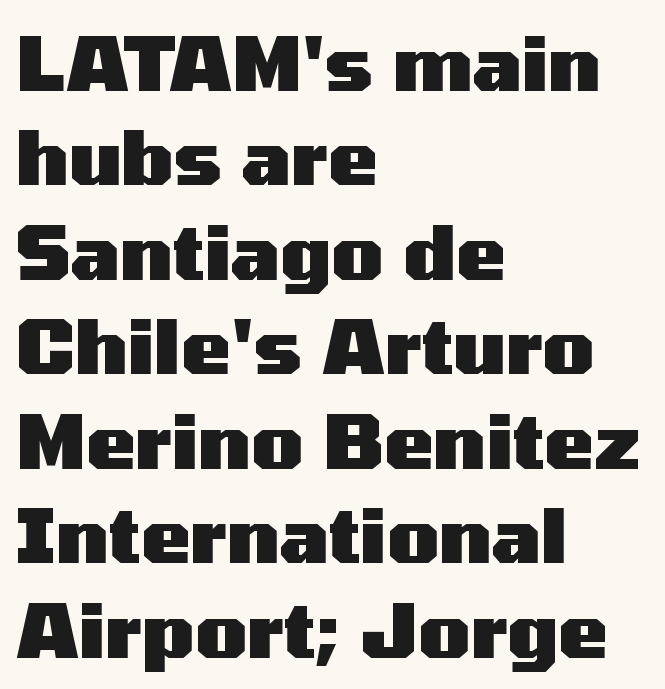
Tall strokes in this sample are plumb rather than angled. Which margin do the lines hug? The left one — the right edge is uneven. Weight check: bold — yes, fully. Regarding leading, the lines here are spaced in the standard way.
